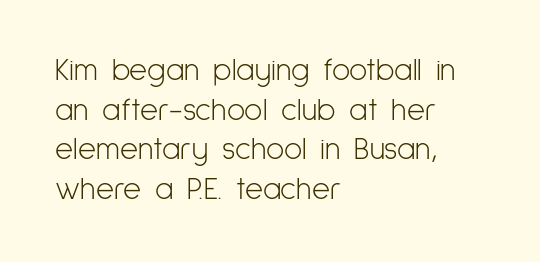
These lines keep a tight, regular rhythm from letter to letter. Compared with a centered layout, this one pins lines to the left instead. Is the stroke heavy? The answer is a plain regular-or-lighter. Notice how the stems are strictly vertical — no italics here. Think of a printed novel: that variable character pitch is what you see here.
